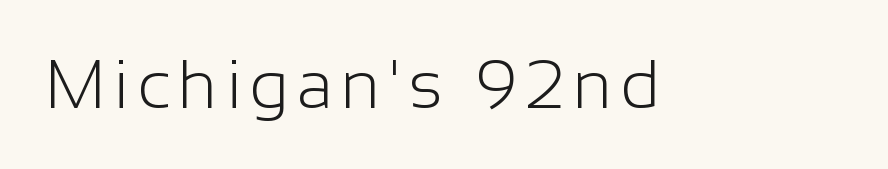
The image shows 68 px light sans-serif type, upright; set not underlined; low stroke contrast and a medium x-height.
